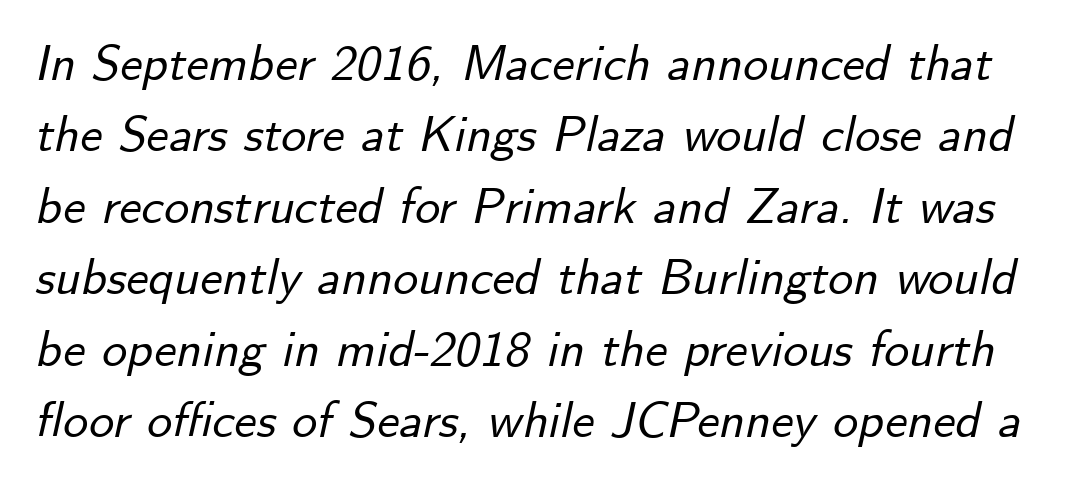
Honestly, the row spacing looks completely unremarkable. There's an unmistakable incline to the writing here. The rendering keeps characters at their native spacing. Descender tails drop into unmarked territory. The passage shown is typed in a proportional face where columns would drift.
